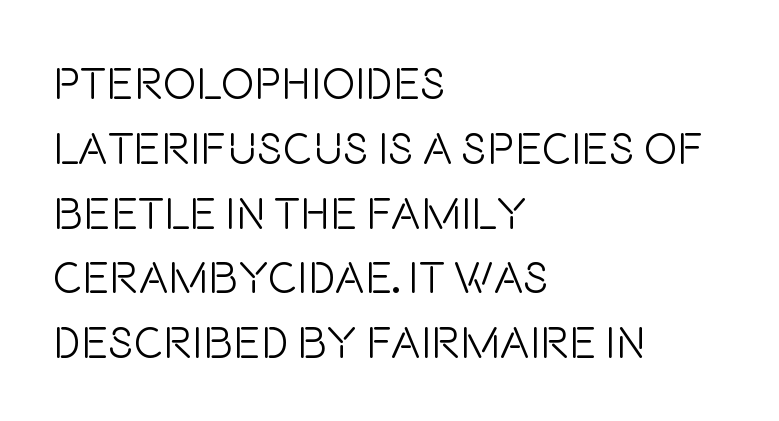
Q: Is the text bold? A: No.
Q: Is the text italic (slanted)? A: No, it is upright.
Q: Is the typeface a serif or a sans-serif typeface? A: Sans-serif.
Q: Is the text underlined? A: No.
Q: How is the paragraph aligned? A: Left-aligned.
Q: Is the spacing between letters normal or unusually wide? A: Normal.
Q: Is the spacing between lines tight, normal or loose? A: Normal.
Q: Width (condensed, normal, or wide)? A: Condensed.
Q: Stroke contrast? A: Low.
Q: x-height? A: Large.
Q: Monospaced? A: No.
